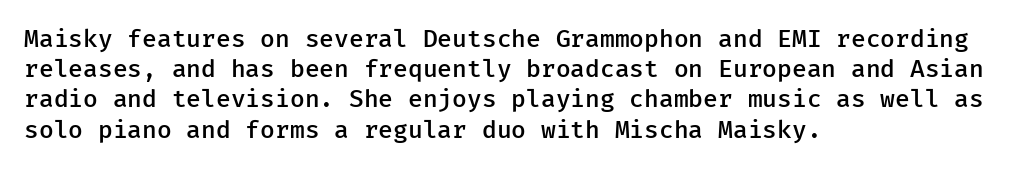
The image shows 24 px text type, upright; set left-aligned, normal line spacing (1.26x), normal letter spacing, not underlined.
